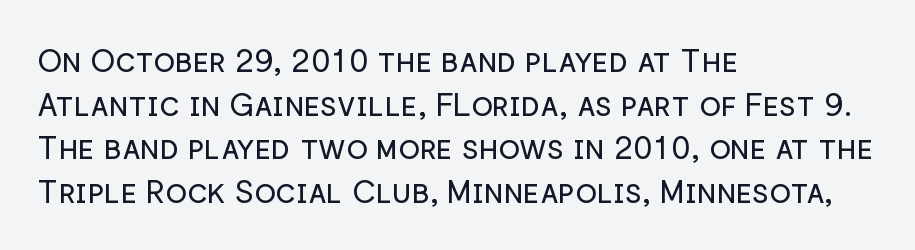
Counters stay open thanks to moderate or lighter strokes. Leading: standard. Reading down the block, your eye returns to a fixed left position each line. It's the straight-up-and-down kind of type.
